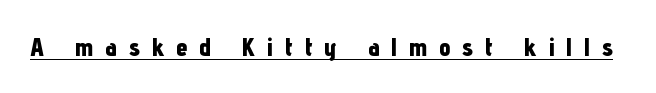
{"italic": "no", "bold": "yes", "underline": "yes", "letter_spacing": "wide", "letter_spacing_em": 0.45, "glyph_px": 26}
